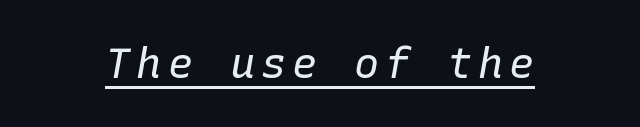
{"italic": "yes", "lean": "right", "slant_degrees": 10, "bold": "no", "weight": "regular", "width": "normal", "stroke_contrast": "low", "x_height": "medium", "monospaced": "yes", "underline": "yes", "glyph_px": 42}
